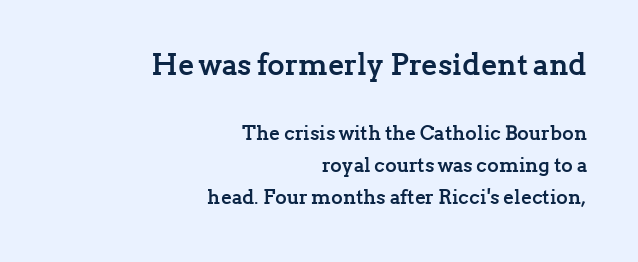
The image shows 30 px semibold serif type, upright; set right-aligned, normal line spacing (1.62x), normal letter spacing, not underlined; the first (top) block is 1.5x larger; low stroke contrast and a medium x-height.
